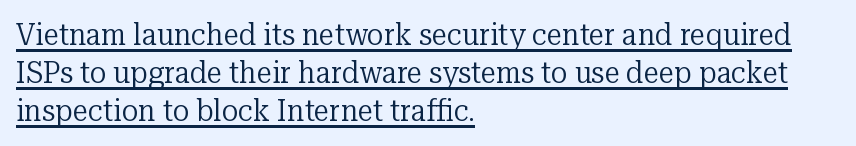
The image shows 31 px regular-weight serif type, upright; set left-aligned, line spacing 1.23x, normal letter spacing, underlined; low stroke contrast and a medium x-height.
